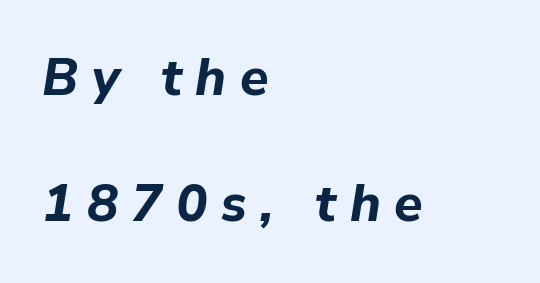
Q: Is the text bold? A: Yes.
Q: Is the text italic (slanted)? A: Yes, it leans right by about 9 degrees.
Q: Is the text underlined? A: No.
Q: How is the paragraph aligned? A: Left-aligned.
Q: Is the spacing between letters normal or unusually wide? A: Unusually wide.
Q: Is the spacing between lines tight, normal or loose? A: Loose.
Q: Width (condensed, normal, or wide)? A: Normal.
Q: Stroke contrast? A: Low.
Q: x-height? A: Medium.
Q: Monospaced? A: No.
